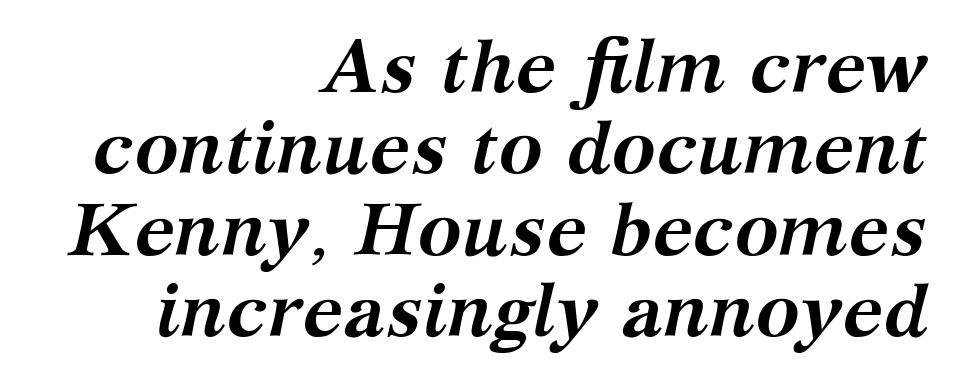
The image shows 74 px semibold serif type, italic (leaning right); set right-aligned, tight line spacing (1.1x), normal letter spacing, not underlined; medium stroke contrast and a medium x-height.
